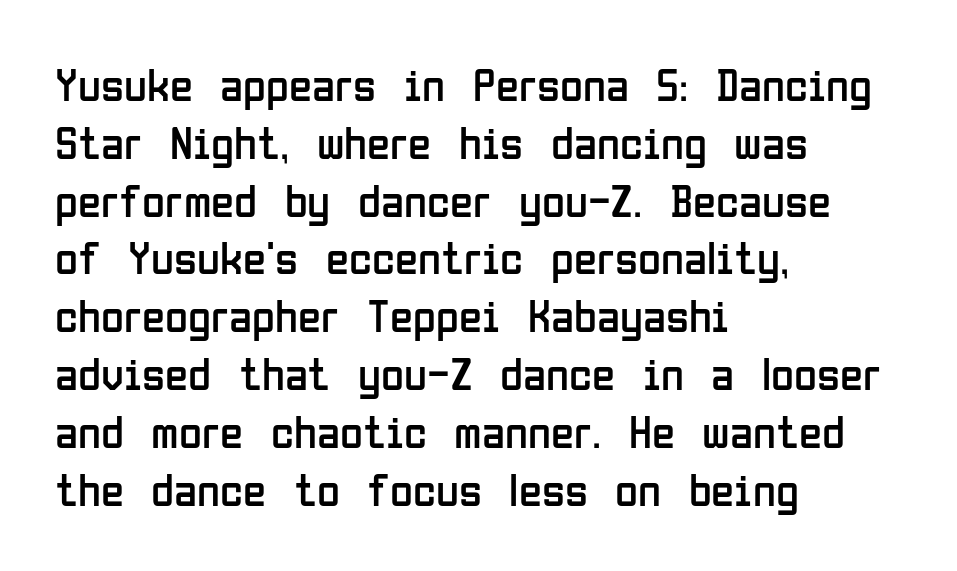
Leftover space on each line is placed entirely after the last word. Stroke mass is kept to a normal reading level or below. The letters stand straight up with perfectly vertical stems. These lines are rendered in a variable-pitch font. Has an underline been added? It has not. Each letter's strokes conclude bluntly, with no projecting serifs.
